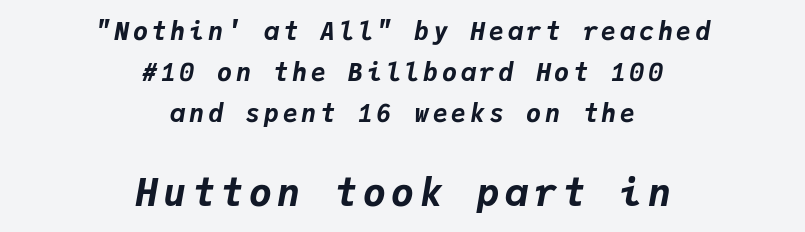
The image shows 38 px bold type, italic (leaning right), monospaced; set centered, normal line spacing (1.64x), not underlined; the second (bottom) block is 1.52x larger; low stroke contrast and a medium x-height.
